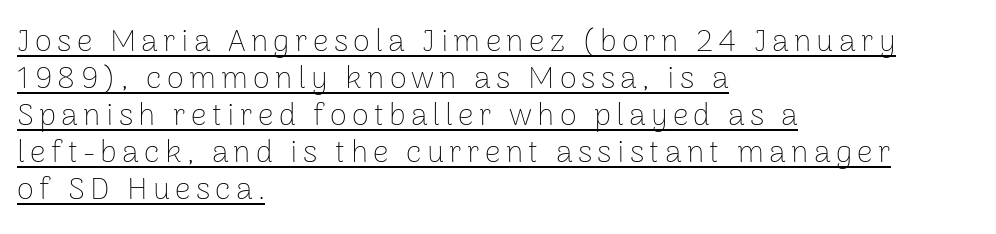
Q: Is the text bold? A: No.
Q: Is the text italic (slanted)? A: No, it is upright.
Q: Is the typeface a serif or a sans-serif typeface? A: Sans-serif.
Q: Is the text underlined? A: Yes.
Q: How is the paragraph aligned? A: Left-aligned.
Q: Width (condensed, normal, or wide)? A: Normal.
Q: Stroke contrast? A: Low.
Q: x-height? A: Medium.
Q: Monospaced? A: No.
